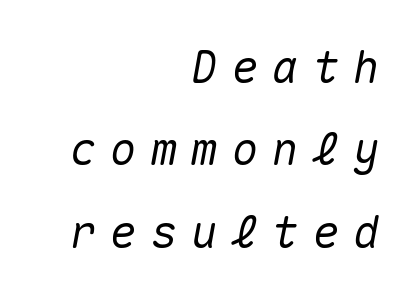
Q: Is the text italic (slanted)? A: Yes, it leans right by about 10 degrees.
Q: Is the text underlined? A: No.
Q: How is the paragraph aligned? A: Right-aligned.
Q: Is the spacing between letters normal or unusually wide? A: Unusually wide.
Q: Width (condensed, normal, or wide)? A: Normal.
Q: Stroke contrast? A: Medium.
Q: x-height? A: Medium.
Q: Monospaced? A: Yes.
